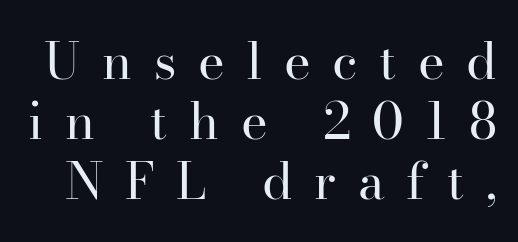
Q: Is the text bold? A: No.
Q: Is the text italic (slanted)? A: No, it is upright.
Q: Is the typeface a serif or a sans-serif typeface? A: Serif.
Q: Is the text underlined? A: No.
Q: Is the spacing between letters normal or unusually wide? A: Unusually wide.
Q: Width (condensed, normal, or wide)? A: Normal.
Q: Stroke contrast? A: High.
Q: x-height? A: Small.
Q: Monospaced? A: No.
